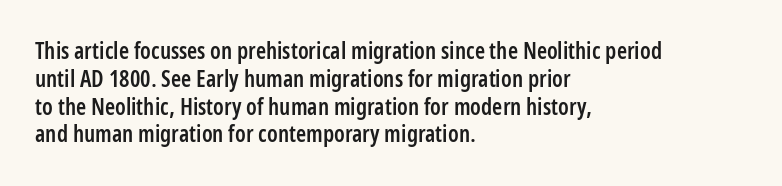
Q: Is the text bold? A: Semi-bold.
Q: Is the text italic (slanted)? A: No, it is upright.
Q: Is the text underlined? A: No.
Q: How is the paragraph aligned? A: Left-aligned.
Q: Is the spacing between letters normal or unusually wide? A: Normal.
